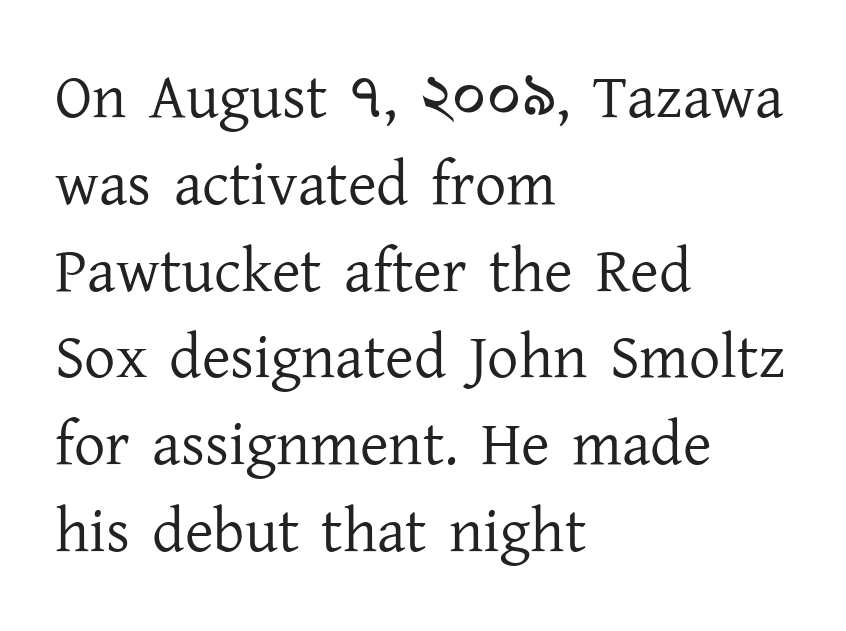
{"serif": "yes", "italic": "no", "bold": "no", "weight": "regular", "width": "normal", "stroke_contrast": "low", "x_height": "medium", "monospaced": "no", "underline": "no", "align": "left", "line_spacing": "normal", "line_spacing_ratio": 1.4, "letter_spacing": "normal", "letter_spacing_em": 0.0, "glyph_px": 62}
